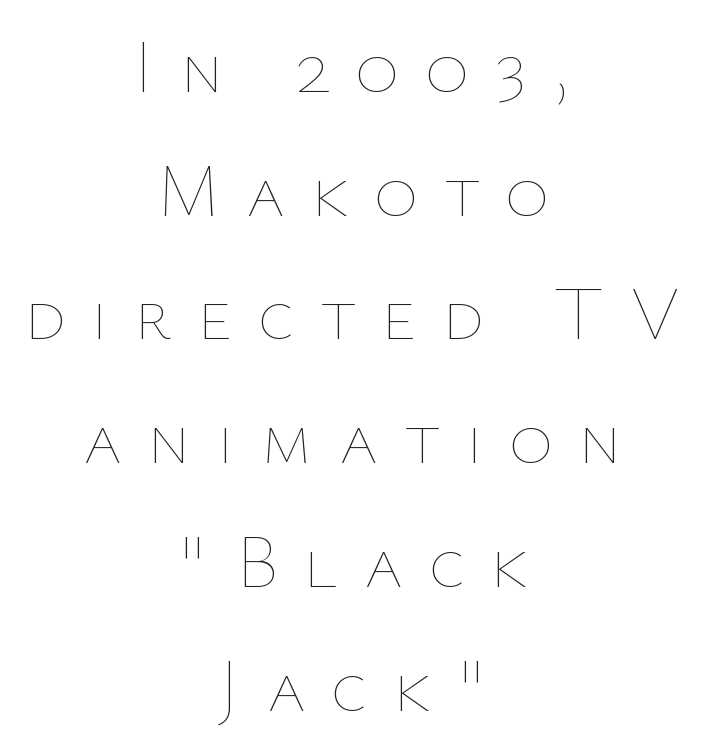
{"italic": "no", "bold": "no", "weight": "thin", "width": "normal", "stroke_contrast": "low", "x_height": "medium", "monospaced": "no", "underline": "no", "align": "center", "line_spacing": "normal", "line_spacing_ratio": 1.65, "letter_spacing": "wide", "letter_spacing_em": 0.34, "glyph_px": 75}
